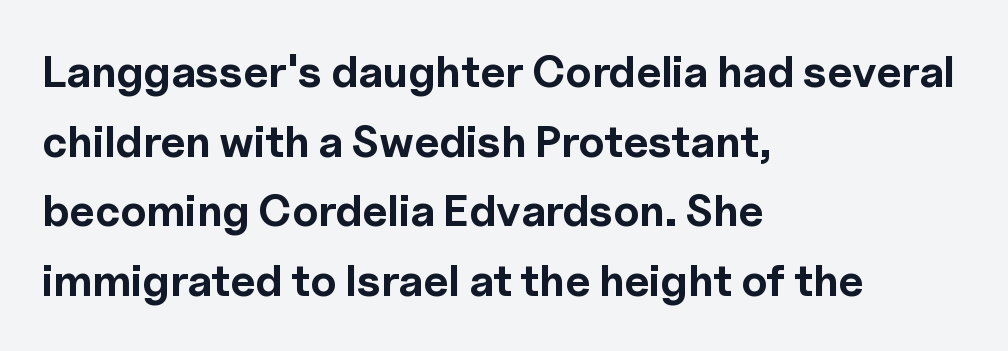
Q: Is the text bold? A: Yes.
Q: Is the text italic (slanted)? A: No, it is upright.
Q: Is the typeface a serif or a sans-serif typeface? A: Sans-serif.
Q: Is the text underlined? A: No.
Q: How is the paragraph aligned? A: Left-aligned.
Q: Is the spacing between letters normal or unusually wide? A: Normal.
Q: Is the spacing between lines tight, normal or loose? A: Normal.
Q: Width (condensed, normal, or wide)? A: Normal.
Q: x-height? A: Medium.
Q: Monospaced? A: No.
